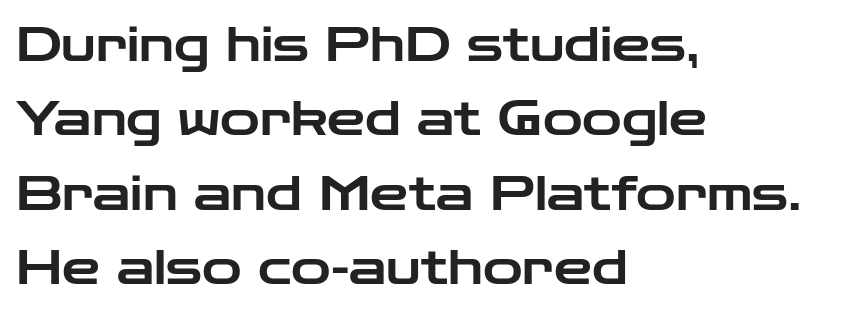
{"serif": "no", "italic": "no", "width": "wide", "stroke_contrast": "low", "x_height": "medium", "monospaced": "no", "underline": "no", "align": "left", "line_spacing": "normal", "line_spacing_ratio": 1.55, "letter_spacing": "normal", "letter_spacing_em": 0.0, "glyph_px": 48}
